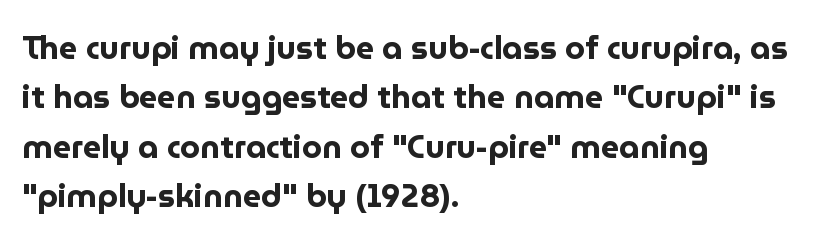
The baseline area is clear. The passage shown is typed in a proportional face where columns would drift. Italic: no, the glyphs are upright roman. These words are printed bold, with thick strokes throughout. This sample keeps an unexceptional amount of space between lines.
